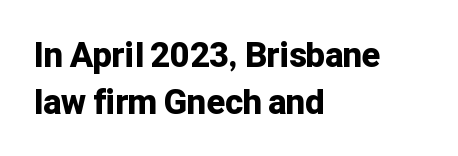
{"serif": "no", "italic": "no", "bold": "yes", "weight": "bold", "width": "normal", "stroke_contrast": "low", "x_height": "medium", "monospaced": "no", "underline": "no", "align": "left", "line_spacing": "normal", "line_spacing_ratio": 1.37, "letter_spacing": "normal", "letter_spacing_em": 0.0, "glyph_px": 34}
